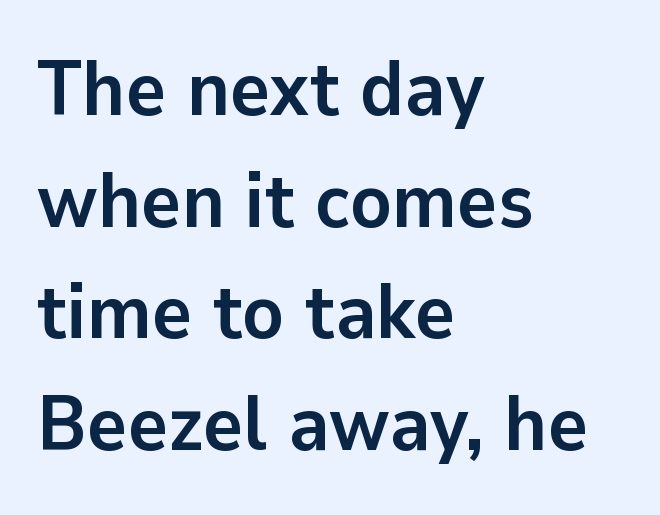
Note the varied advance widths — an 'i' is clearly narrower than an 'm'. Quick note: underline off. The letters stand straight up with perfectly vertical stems. Rows of type keep a routine distance in the vertical direction. The paragraph has a hard left edge and a soft right edge. Every letter is thick-stroked: bold, no question.
